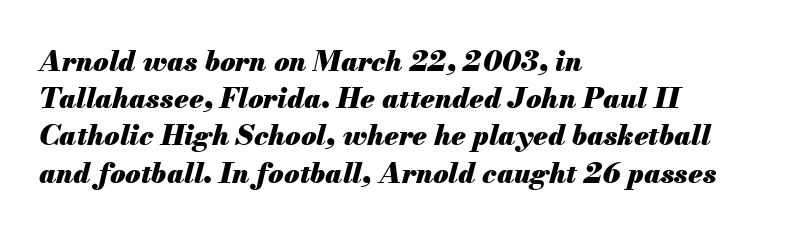
The image shows 28 px heavy type, italic (leaning right); set left-aligned, normal line spacing (1.33x), normal letter spacing, not underlined; medium stroke contrast and a small x-height.
